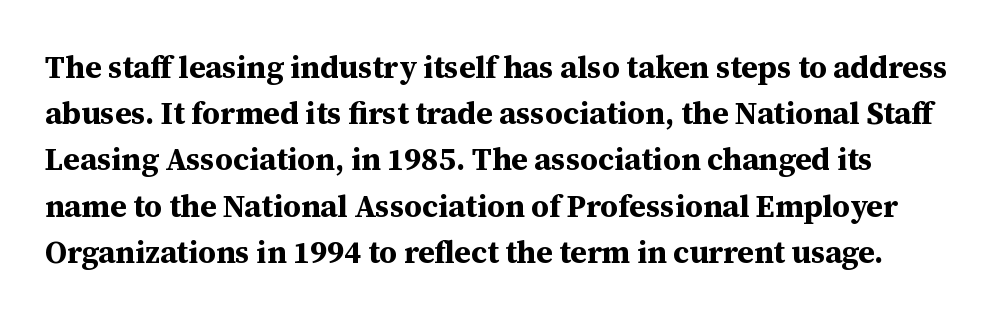
Q: Is the text bold? A: Yes.
Q: Is the text italic (slanted)? A: No, it is upright.
Q: Is the typeface a serif or a sans-serif typeface? A: Serif.
Q: Is the text underlined? A: No.
Q: Is the spacing between letters normal or unusually wide? A: Normal.
Q: Is the spacing between lines tight, normal or loose? A: Normal.
Q: Width (condensed, normal, or wide)? A: Normal.
Q: Stroke contrast? A: Medium.
Q: x-height? A: Medium.
Q: Monospaced? A: No.
